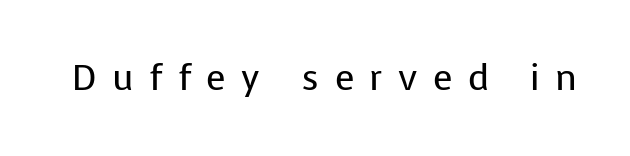
{"serif": "no", "italic": "no", "bold": "no", "weight": "regular", "width": "normal", "stroke_contrast": "low", "x_height": "medium", "monospaced": "no", "underline": "no", "letter_spacing": "wide", "letter_spacing_em": 0.43, "glyph_px": 36}
